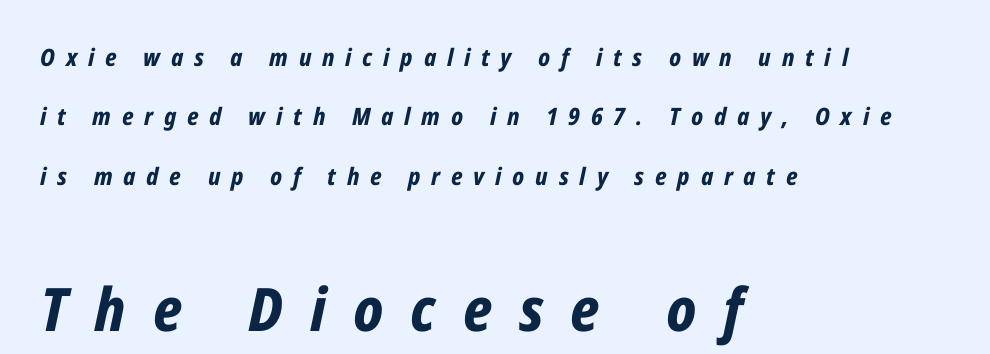
Q: Is the text bold? A: Yes.
Q: Is the text italic (slanted)? A: Yes, it leans right by about 12 degrees.
Q: Is the text underlined? A: No.
Q: How is the paragraph aligned? A: Left-aligned.
Q: Is the spacing between letters normal or unusually wide? A: Unusually wide.
Q: Is the spacing between lines tight, normal or loose? A: Loose.
Q: Which block of text is set in a larger size, the first (top) or the second (bottom)? A: The second (bottom) one.
Q: Width (condensed, normal, or wide)? A: Condensed.
Q: Stroke contrast? A: Low.
Q: x-height? A: Medium.
Q: Monospaced? A: No.
